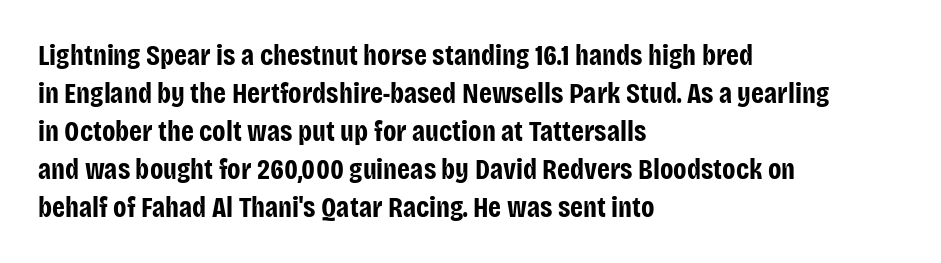
{"serif": "no", "italic": "no", "bold": "yes", "weight": "bold", "width": "condensed", "stroke_contrast": "low", "x_height": "large", "monospaced": "no", "underline": "no", "align": "left", "line_spacing": "normal", "line_spacing_ratio": 1.31, "letter_spacing": "normal", "letter_spacing_em": 0.0, "glyph_px": 29}
